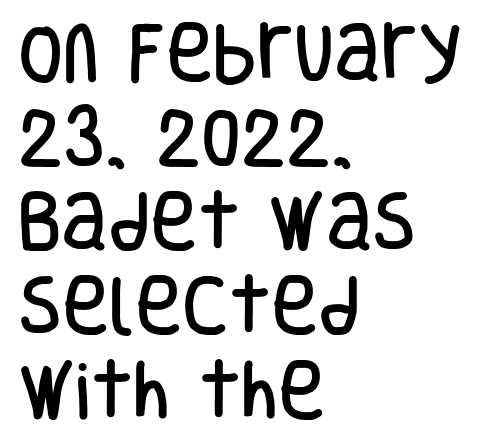
Proportional: the letters do not fall into vertical columns. The passage is arranged the way most books set body copy — flush left. Nothing unusual about the tracking: characters are spaced as the font intends. This rendering employs a face without finishing strokes, i.e., a sans-serif.
